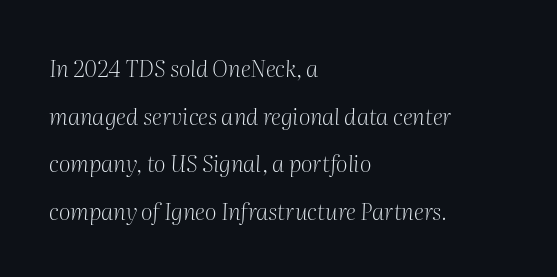
{"italic": "yes", "lean": "right", "slant_degrees": 2, "bold": "no", "underline": "no", "align": "left", "line_spacing": "loose", "line_spacing_ratio": 2.07, "letter_spacing": "normal", "letter_spacing_em": 0.0, "glyph_px": 23}
